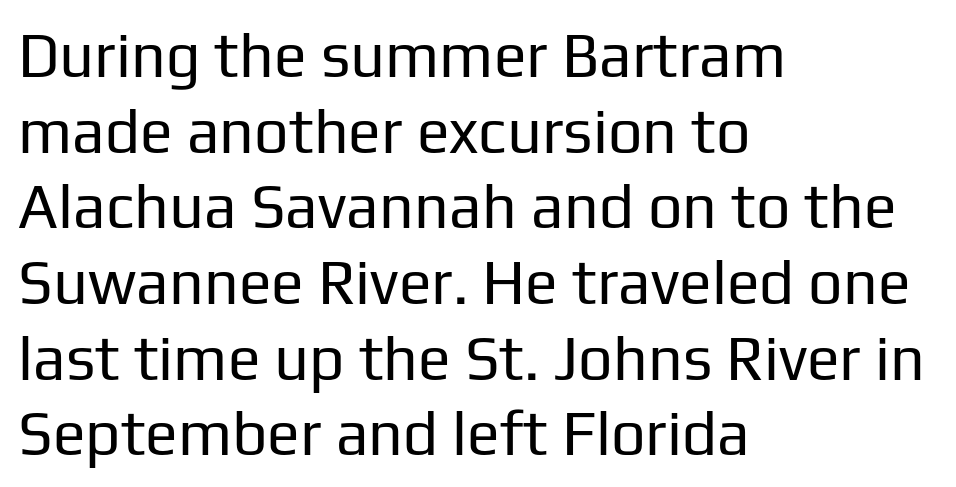
The image shows 61 px regular-weight sans-serif type, upright; set left-aligned, line spacing 1.24x, normal letter spacing, not underlined; low stroke contrast and a medium x-height.
